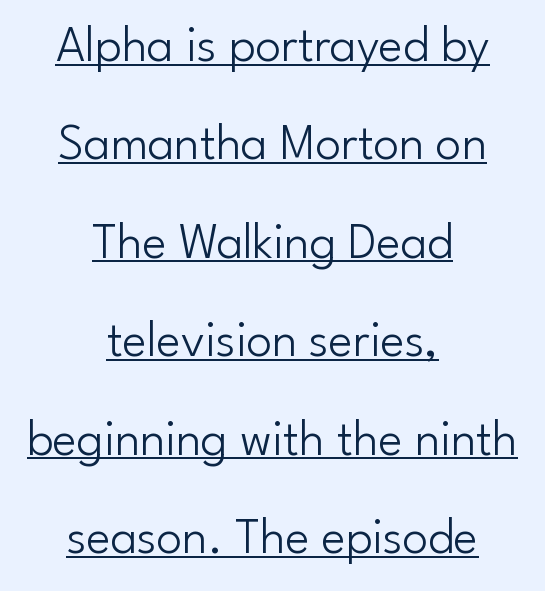
Q: Is the text bold? A: No.
Q: Is the text italic (slanted)? A: No, it is upright.
Q: Is the typeface a serif or a sans-serif typeface? A: Sans-serif.
Q: Is the text underlined? A: Yes.
Q: How is the paragraph aligned? A: Centered.
Q: Is the spacing between letters normal or unusually wide? A: Normal.
Q: Is the spacing between lines tight, normal or loose? A: Loose.
Q: Width (condensed, normal, or wide)? A: Normal.
Q: Stroke contrast? A: Low.
Q: x-height? A: Small.
Q: Monospaced? A: No.
